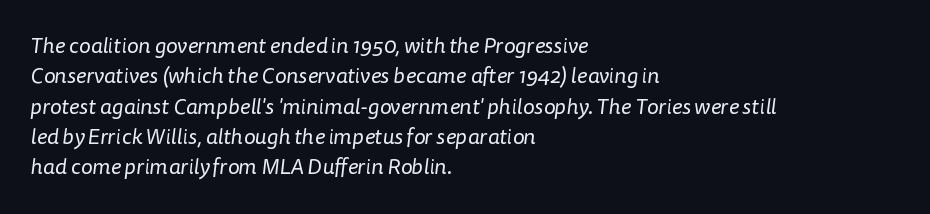
{"bold": "no", "underline": "no", "align": "left", "line_spacing": "normal", "line_spacing_ratio": 1.38, "letter_spacing": "normal", "letter_spacing_em": 0.0, "glyph_px": 22}
